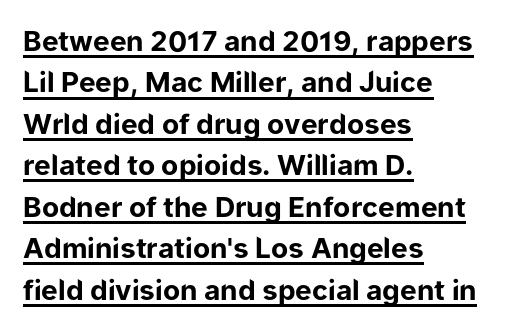
Q: Is the text bold? A: Yes.
Q: Is the text italic (slanted)? A: No, it is upright.
Q: Is the typeface a serif or a sans-serif typeface? A: Sans-serif.
Q: Is the text underlined? A: Yes.
Q: How is the paragraph aligned? A: Left-aligned.
Q: Is the spacing between letters normal or unusually wide? A: Normal.
Q: Is the spacing between lines tight, normal or loose? A: Normal.
Q: Width (condensed, normal, or wide)? A: Normal.
Q: Stroke contrast? A: Low.
Q: x-height? A: Medium.
Q: Monospaced? A: No.
